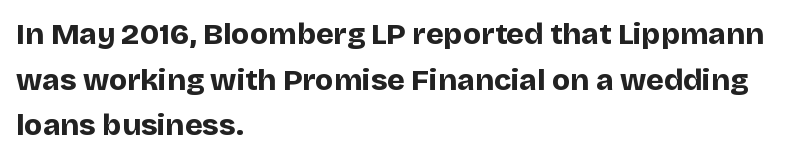
{"serif": "no", "italic": "no", "bold": "yes", "weight": "bold", "width": "normal", "stroke_contrast": "low", "x_height": "large", "monospaced": "no", "underline": "no", "align": "left", "line_spacing": "normal", "line_spacing_ratio": 1.52, "letter_spacing": "normal", "letter_spacing_em": 0.0, "glyph_px": 30}
